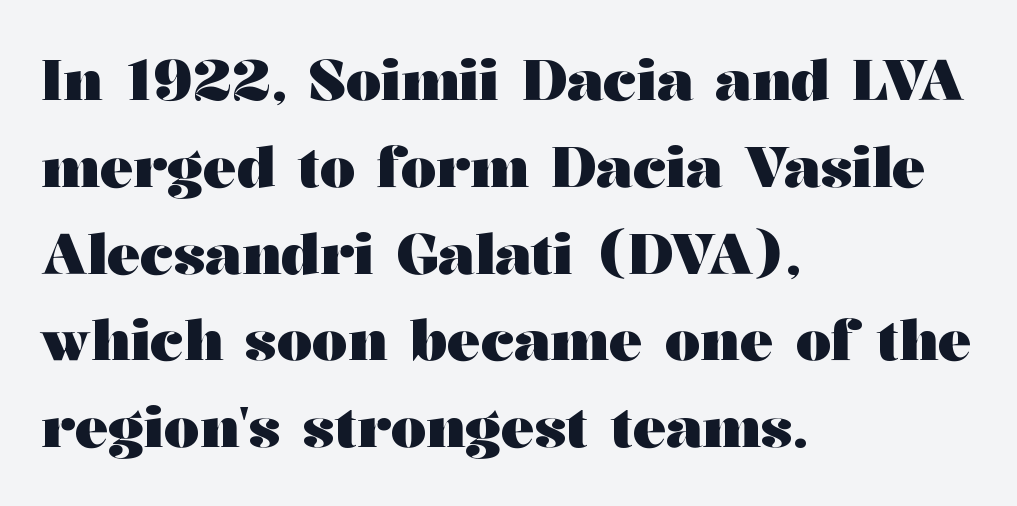
In terms of leading, this rendering sits right in the middle. The characters display serif detailing at their extremities. Unlike italic type, these characters show no tilt at all. Chunky letters — that's bold for sure. Descenders hang freely into open space.
